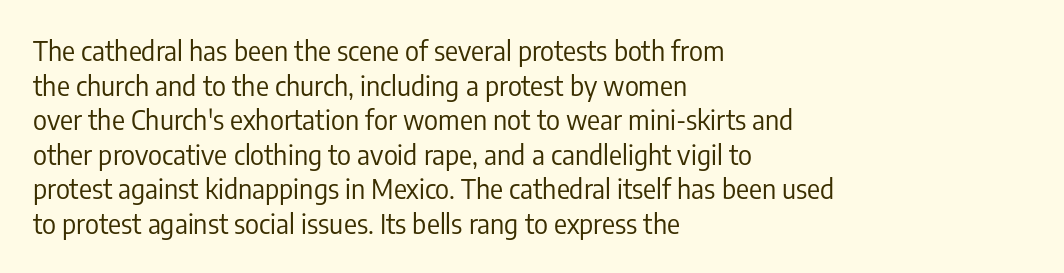
{"italic": "no", "bold": "no", "underline": "no", "align": "left", "line_spacing": "normal", "line_spacing_ratio": 1.28, "letter_spacing": "normal", "letter_spacing_em": 0.0, "glyph_px": 27}
